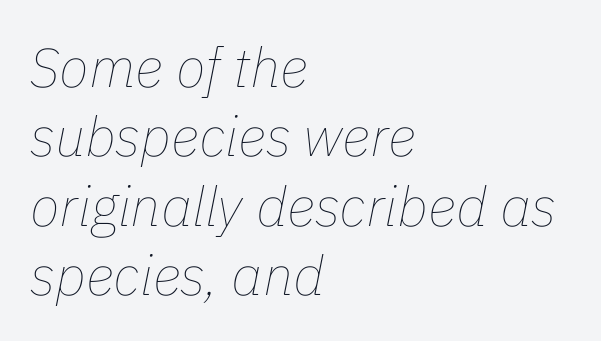
Q: Is the text bold? A: No.
Q: Is the text italic (slanted)? A: Yes, it leans right by about 11 degrees.
Q: Is the text underlined? A: No.
Q: How is the paragraph aligned? A: Left-aligned.
Q: Is the spacing between letters normal or unusually wide? A: Normal.
Q: Is the spacing between lines tight, normal or loose? A: Normal.
Q: Width (condensed, normal, or wide)? A: Normal.
Q: Stroke contrast? A: Low.
Q: x-height? A: Medium.
Q: Monospaced? A: No.
